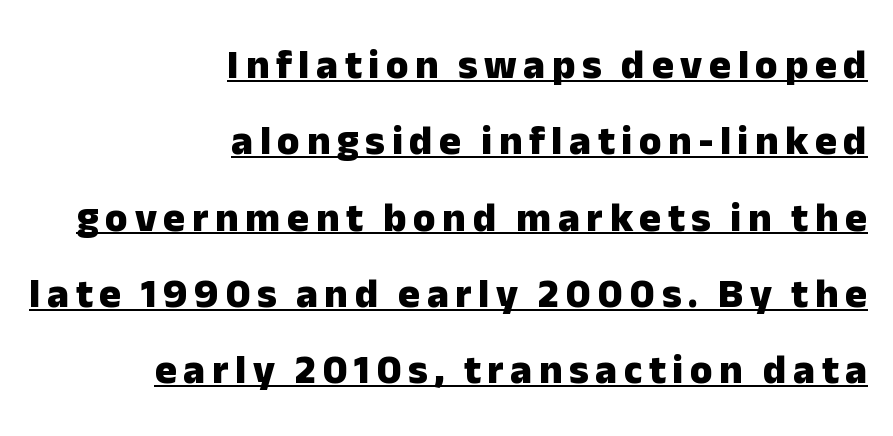
The image shows 41 px heavy sans-serif type, upright; set right-aligned, line spacing 1.86x, underlined; low stroke contrast and a medium x-height.
